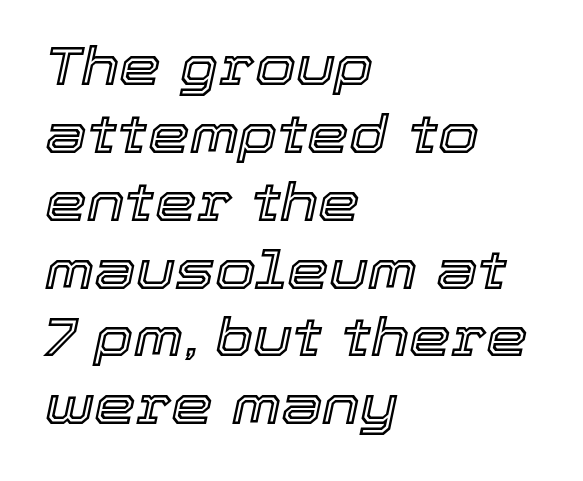
Q: Is the text italic (slanted)? A: Yes, it leans right by about 12 degrees.
Q: Is the text underlined? A: No.
Q: How is the paragraph aligned? A: Left-aligned.
Q: Is the spacing between letters normal or unusually wide? A: Normal.
Q: Is the spacing between lines tight, normal or loose? A: Normal.
Q: Width (condensed, normal, or wide)? A: Normal.
Q: x-height? A: Medium.
Q: Monospaced? A: No.
